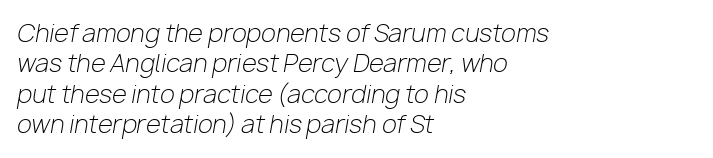
{"italic": "yes", "lean": "right", "slant_degrees": 10, "bold": "no", "underline": "no", "align": "left", "line_spacing": "normal", "line_spacing_ratio": 1.27, "letter_spacing": "normal", "letter_spacing_em": 0.0, "glyph_px": 24}
